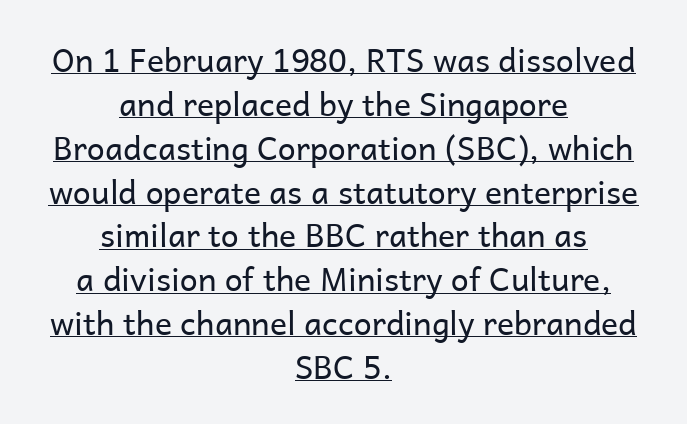
Q: Is the text bold? A: No.
Q: Is the text italic (slanted)? A: No, it is upright.
Q: Is the typeface a serif or a sans-serif typeface? A: Sans-serif.
Q: Is the text underlined? A: Yes.
Q: How is the paragraph aligned? A: Centered.
Q: Is the spacing between letters normal or unusually wide? A: Normal.
Q: Is the spacing between lines tight, normal or loose? A: Normal.
Q: Width (condensed, normal, or wide)? A: Normal.
Q: Stroke contrast? A: Low.
Q: x-height? A: Medium.
Q: Monospaced? A: No.
